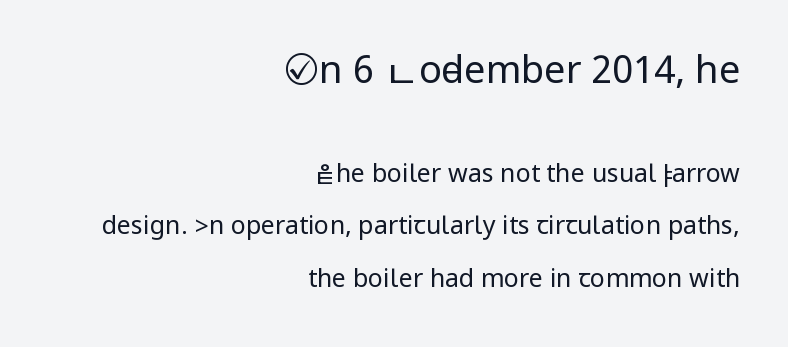
{"serif": "no", "italic": "no", "bold": "no", "weight": "regular", "width": "condensed", "stroke_contrast": "low", "underline": "no", "align": "right", "line_spacing": "loose", "line_spacing_ratio": 2.11, "letter_spacing": "normal", "letter_spacing_em": 0.0, "larger_block": "first", "size_ratio": 1.52, "glyph_px": 38}
